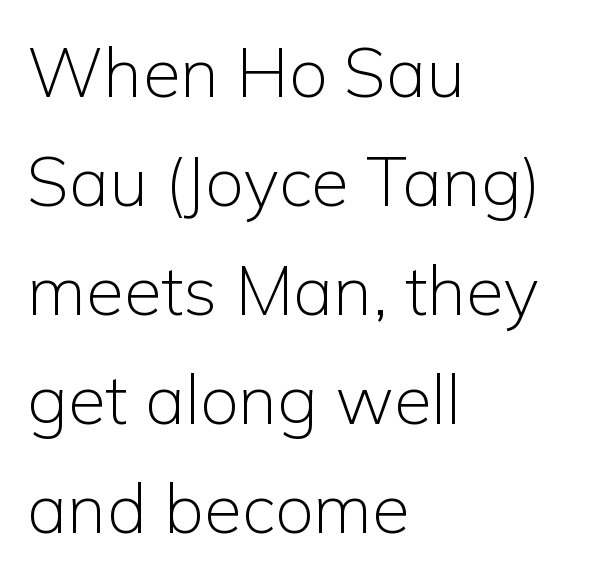
The passage shown is typed in a proportional face where columns would drift. Stems and bowls with no extra thickness — not bold. A typesetter would label this face a sans. The setting favours the left margin, as ordinary paragraphs usually do.
